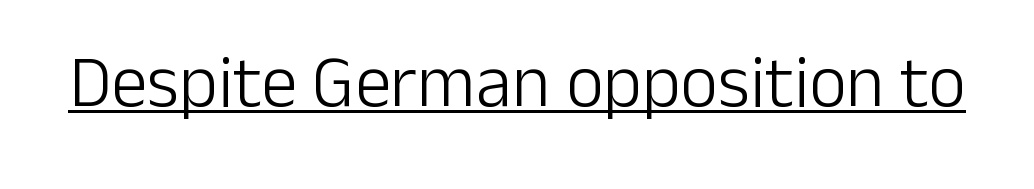
The image shows 73 px light sans-serif type, upright; set normal letter spacing, underlined; low stroke contrast and a medium x-height.
